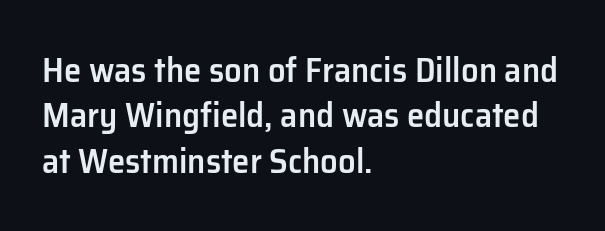
Q: Is the text bold? A: Semi-bold.
Q: Is the text italic (slanted)? A: No, it is upright.
Q: Is the typeface a serif or a sans-serif typeface? A: Sans-serif.
Q: Is the text underlined? A: No.
Q: How is the paragraph aligned? A: Left-aligned.
Q: Is the spacing between letters normal or unusually wide? A: Normal.
Q: Is the spacing between lines tight, normal or loose? A: Normal.
Q: Width (condensed, normal, or wide)? A: Normal.
Q: Stroke contrast? A: Low.
Q: x-height? A: Medium.
Q: Monospaced? A: No.
